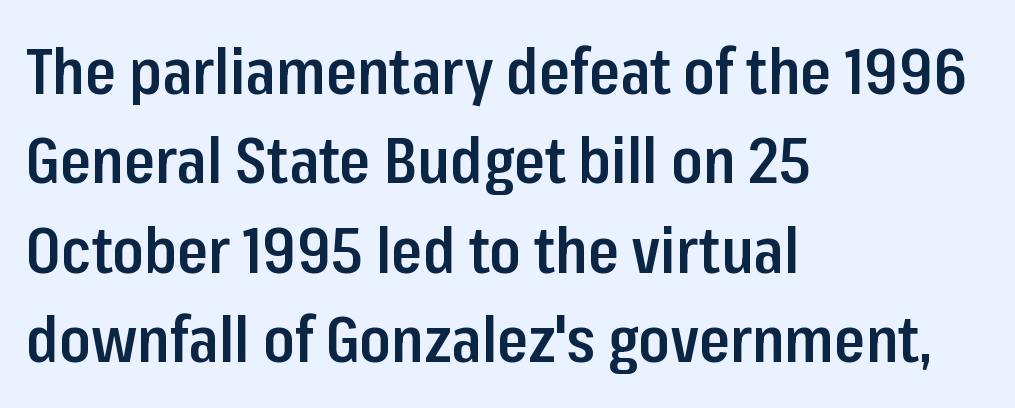
Q: Is the text bold? A: Semi-bold.
Q: Is the text italic (slanted)? A: No, it is upright.
Q: Is the typeface a serif or a sans-serif typeface? A: Sans-serif.
Q: Is the text underlined? A: No.
Q: How is the paragraph aligned? A: Left-aligned.
Q: Is the spacing between letters normal or unusually wide? A: Normal.
Q: Is the spacing between lines tight, normal or loose? A: Normal.
Q: Width (condensed, normal, or wide)? A: Condensed.
Q: Stroke contrast? A: Low.
Q: x-height? A: Medium.
Q: Monospaced? A: No.
